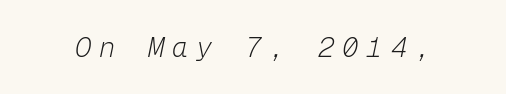
Q: Is the text bold? A: No.
Q: Is the text italic (slanted)? A: Yes, it leans right by about 12 degrees.
Q: Is the text underlined? A: No.
Q: Is the spacing between letters normal or unusually wide? A: Unusually wide.
